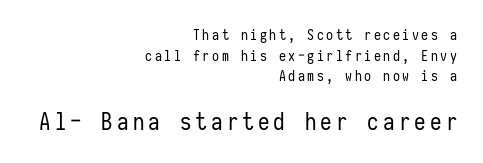
The image shows 23 px text type, upright; set right-aligned, normal line spacing (1.48x), not underlined; the second (bottom) block is 1.64x larger.
